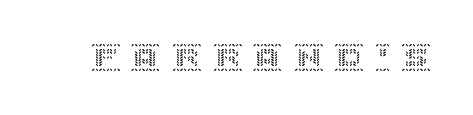
{"italic": "no", "width": "normal", "x_height": "large", "underline": "no", "letter_spacing": "wide", "letter_spacing_em": 0.4, "glyph_px": 29}
